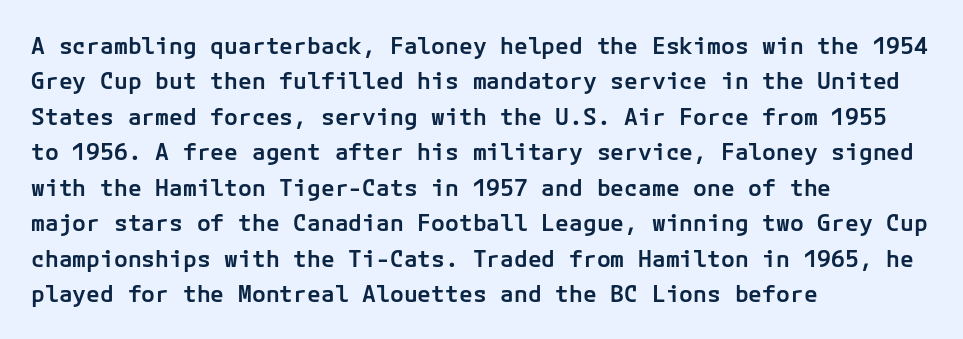
Q: Is the text bold? A: Semi-bold.
Q: Is the text italic (slanted)? A: No, it is upright.
Q: Is the text underlined? A: No.
Q: How is the paragraph aligned? A: Left-aligned.
Q: Is the spacing between letters normal or unusually wide? A: Normal.
Q: Is the spacing between lines tight, normal or loose? A: Normal.
